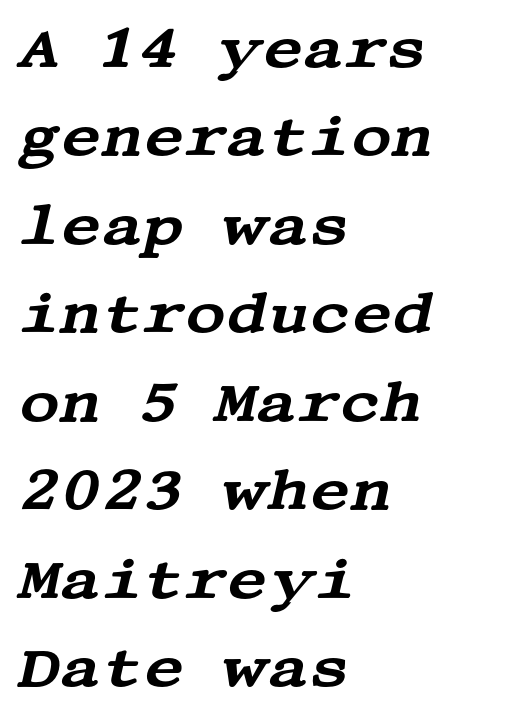
Q: Is the text italic (slanted)? A: Yes, it leans right by about 13 degrees.
Q: Is the typeface a serif or a sans-serif typeface? A: Serif.
Q: Is the text underlined? A: No.
Q: How is the paragraph aligned? A: Left-aligned.
Q: Is the spacing between letters normal or unusually wide? A: Normal.
Q: Is the spacing between lines tight, normal or loose? A: Normal.
Q: Width (condensed, normal, or wide)? A: Wide.
Q: Stroke contrast? A: Medium.
Q: x-height? A: Large.
